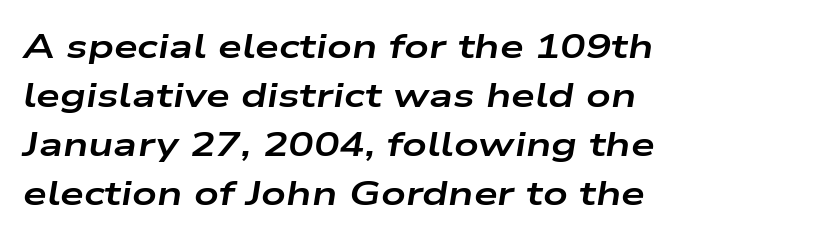
Q: Is the text bold? A: Yes.
Q: Is the text italic (slanted)? A: Yes, it leans right by about 9 degrees.
Q: Is the text underlined? A: No.
Q: How is the paragraph aligned? A: Left-aligned.
Q: Is the spacing between letters normal or unusually wide? A: Normal.
Q: Is the spacing between lines tight, normal or loose? A: Normal.
Q: Width (condensed, normal, or wide)? A: Wide.
Q: Stroke contrast? A: Low.
Q: x-height? A: Medium.
Q: Monospaced? A: No.
